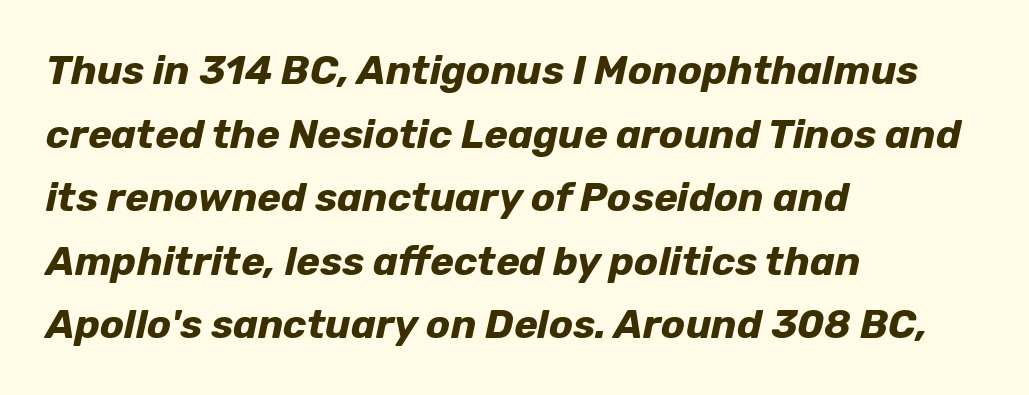
The image shows 40 px bold type, italic (leaning right); set left-aligned, normal line spacing (1.59x), normal letter spacing, not underlined; low stroke contrast and a medium x-height.
